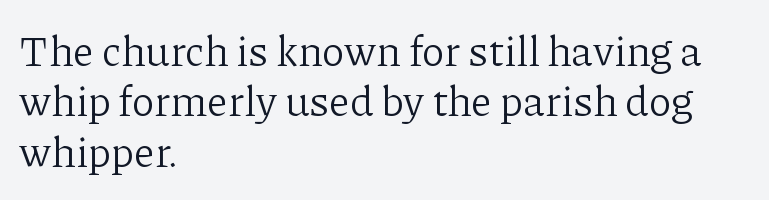
The image shows 42 px light serif type, upright; set left-aligned, line spacing 1.2x, normal letter spacing, not underlined; low stroke contrast and a medium x-height.
